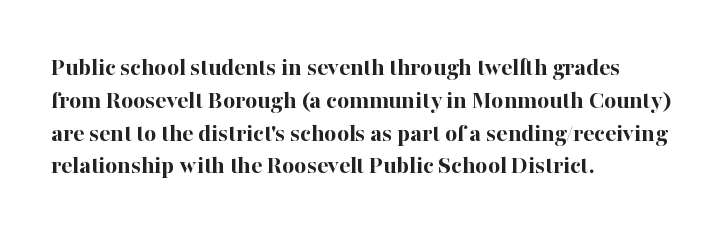
The image shows 26 px bold type, upright; set left-aligned, normal line spacing (1.26x), normal letter spacing, not underlined.
